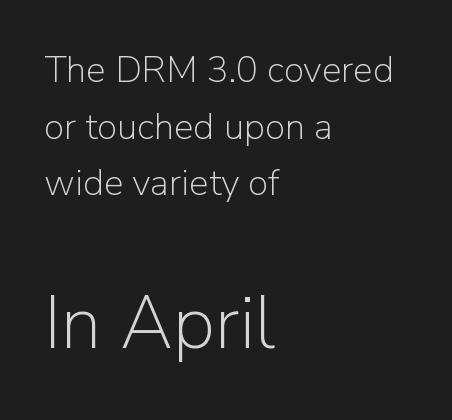
Q: Is the text bold? A: No.
Q: Is the text italic (slanted)? A: No, it is upright.
Q: Is the typeface a serif or a sans-serif typeface? A: Sans-serif.
Q: Is the text underlined? A: No.
Q: How is the paragraph aligned? A: Left-aligned.
Q: Is the spacing between letters normal or unusually wide? A: Normal.
Q: Is the spacing between lines tight, normal or loose? A: Normal.
Q: Which block of text is set in a larger size, the first (top) or the second (bottom)? A: The second (bottom) one.
Q: Width (condensed, normal, or wide)? A: Normal.
Q: Stroke contrast? A: Low.
Q: x-height? A: Medium.
Q: Monospaced? A: No.
